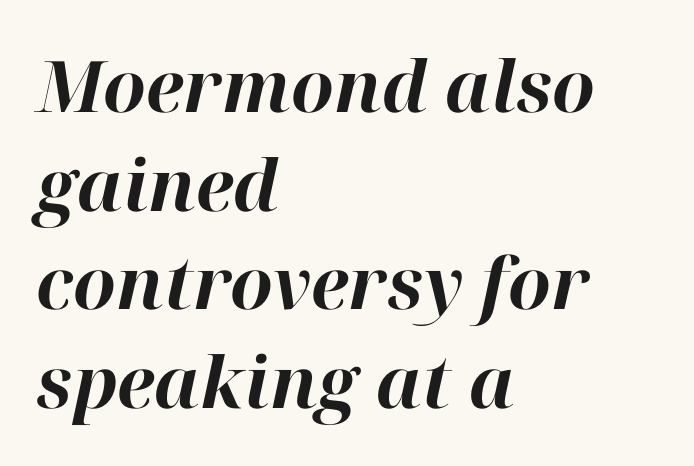
Q: Is the text bold? A: Yes.
Q: Is the text italic (slanted)? A: Yes, it leans right by about 12 degrees.
Q: Is the text underlined? A: No.
Q: How is the paragraph aligned? A: Left-aligned.
Q: Is the spacing between letters normal or unusually wide? A: Normal.
Q: Is the spacing between lines tight, normal or loose? A: Normal.
Q: Width (condensed, normal, or wide)? A: Normal.
Q: Stroke contrast? A: High.
Q: x-height? A: Medium.
Q: Monospaced? A: No.
